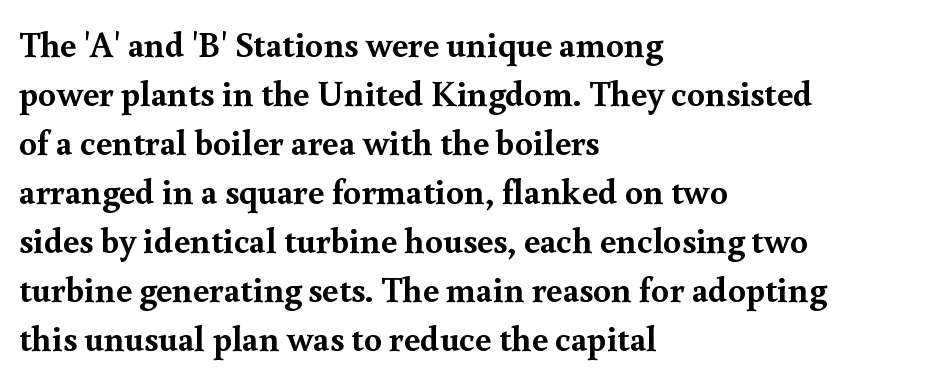
These lines are composed in type with serifs. In CSS terms this would be text-align: left. The letters advance in unequal steps, a hallmark of proportional type. In terms of leading, this rendering sits right in the middle. Posture: upright roman. The strokes are fattened all the way to bold.
